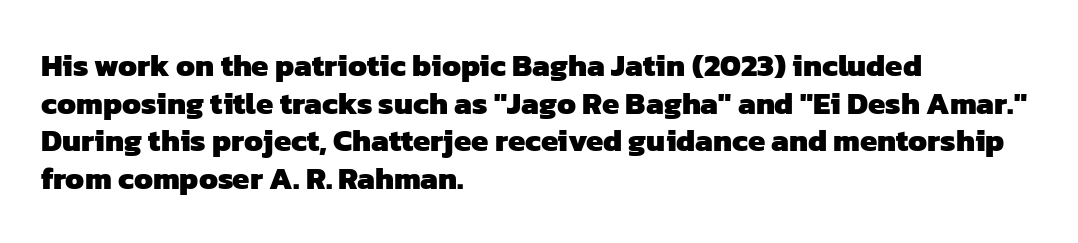
{"serif": "no", "bold": "yes", "weight": "heavy", "width": "normal", "stroke_contrast": "low", "x_height": "medium", "monospaced": "no", "underline": "no", "align": "left", "line_spacing_ratio": 1.21, "letter_spacing": "normal", "letter_spacing_em": 0.0, "glyph_px": 31}
